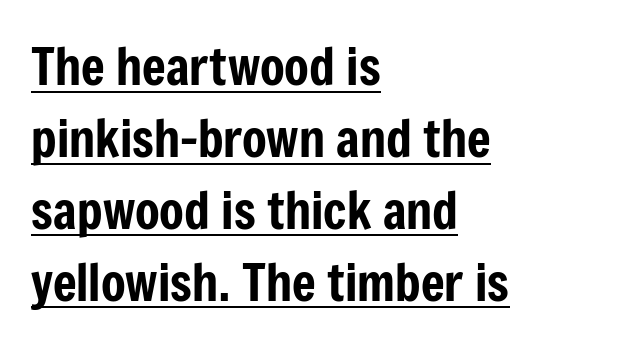
The image shows 51 px condensed sans-serif type, upright; set left-aligned, normal line spacing (1.41x), normal letter spacing, underlined; low stroke contrast and a medium x-height.
